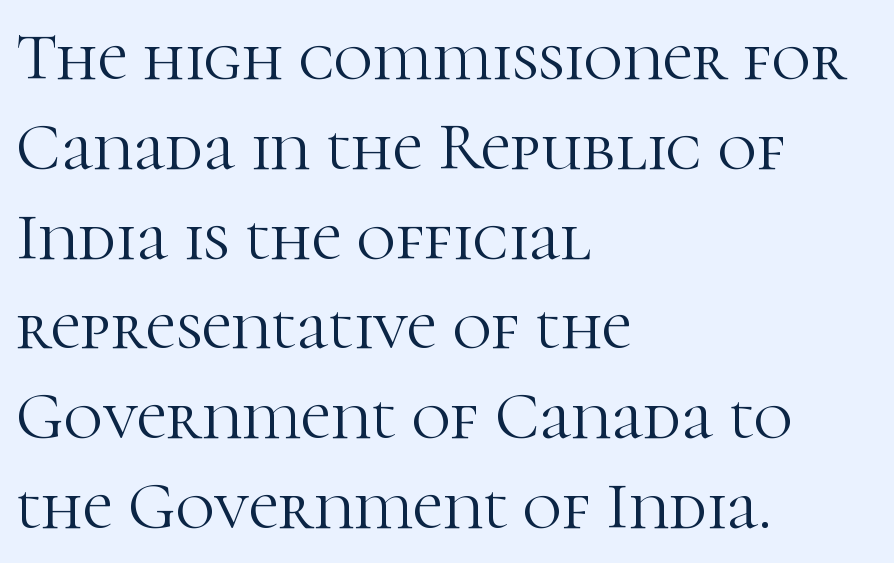
{"serif": "yes", "italic": "no", "bold": "no", "weight": "light", "width": "normal", "stroke_contrast": "high", "x_height": "medium", "monospaced": "no", "underline": "no", "align": "left", "line_spacing": "normal", "line_spacing_ratio": 1.34, "letter_spacing": "normal", "letter_spacing_em": 0.0, "glyph_px": 67}
